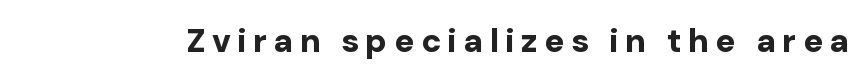
There is plenty of visible air inserted between adjacent glyphs. Each letter keeps its own natural width here, so spacing adapts to shape. The designer went with a sans here, leaving each stem footless. How heavy is the stroke? Heavy — this is a bold.
